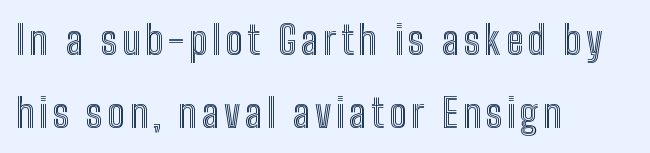
{"italic": "no", "width": "condensed", "x_height": "medium", "monospaced": "no", "underline": "no", "align": "left", "line_spacing_ratio": 1.86, "glyph_px": 39}
